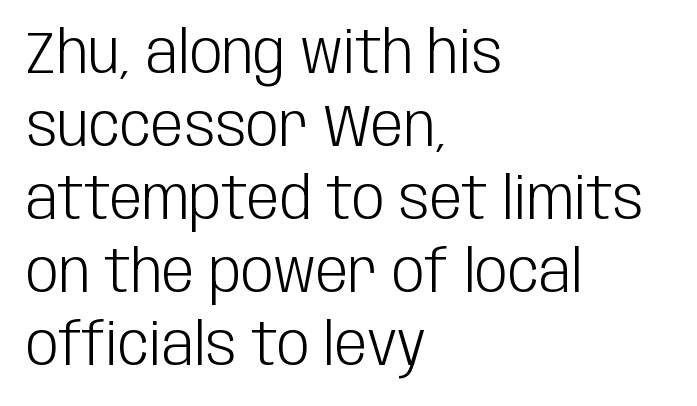
{"serif": "no", "italic": "no", "bold": "no", "weight": "light", "width": "condensed", "stroke_contrast": "low", "x_height": "large", "monospaced": "no", "underline": "no", "align": "left", "line_spacing": "normal", "line_spacing_ratio": 1.26, "letter_spacing": "normal", "letter_spacing_em": 0.0, "glyph_px": 58}
